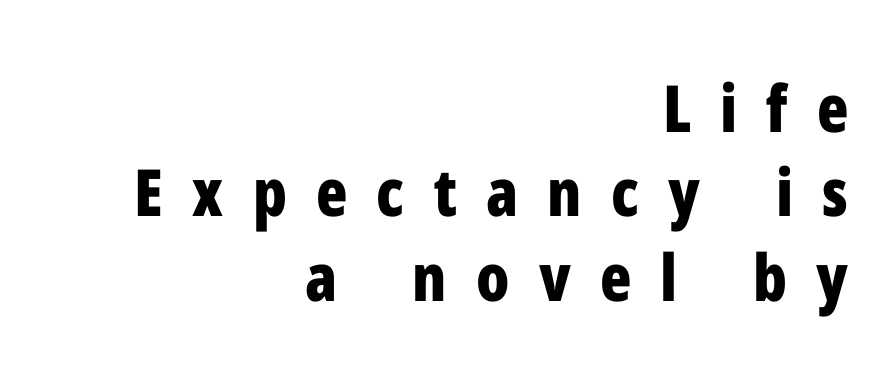
{"serif": "no", "italic": "no", "bold": "yes", "weight": "bold", "width": "condensed", "stroke_contrast": "low", "x_height": "medium", "monospaced": "no", "underline": "no", "align": "right", "line_spacing": "normal", "line_spacing_ratio": 1.3, "letter_spacing": "wide", "letter_spacing_em": 0.45, "glyph_px": 65}
